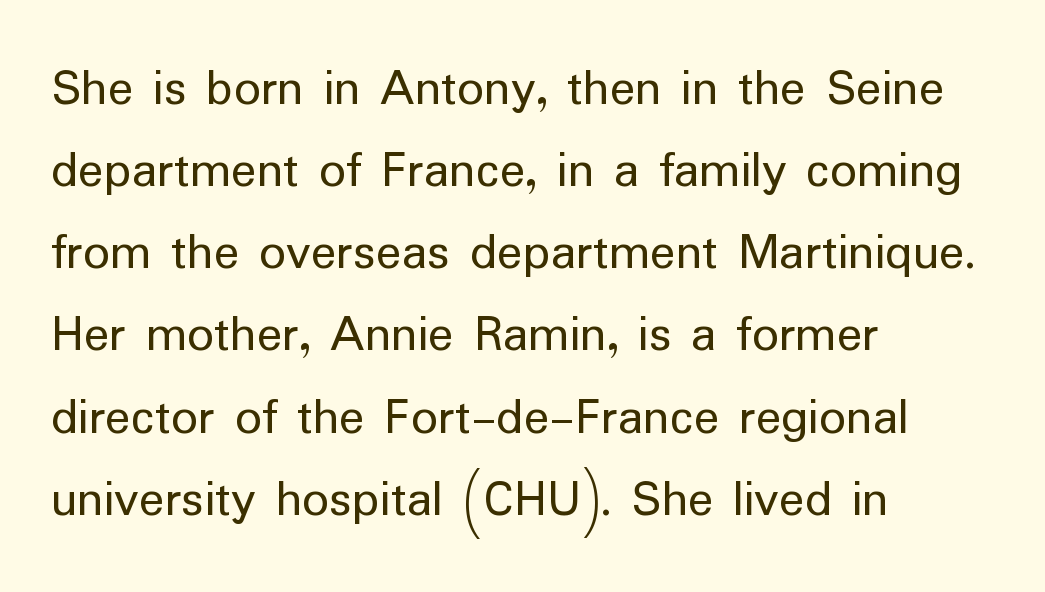
Q: Is the text bold? A: No.
Q: Is the text italic (slanted)? A: No, it is upright.
Q: Is the typeface a serif or a sans-serif typeface? A: Sans-serif.
Q: Is the text underlined? A: No.
Q: How is the paragraph aligned? A: Left-aligned.
Q: Is the spacing between letters normal or unusually wide? A: Normal.
Q: Is the spacing between lines tight, normal or loose? A: Normal.
Q: Width (condensed, normal, or wide)? A: Normal.
Q: Stroke contrast? A: Low.
Q: x-height? A: Medium.
Q: Monospaced? A: No.
